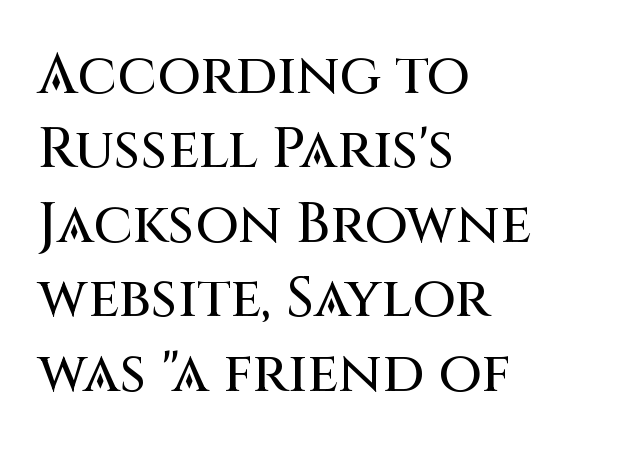
Q: Is the text italic (slanted)? A: No, it is upright.
Q: Is the typeface a serif or a sans-serif typeface? A: Sans-serif.
Q: Is the text underlined? A: No.
Q: How is the paragraph aligned? A: Left-aligned.
Q: Is the spacing between letters normal or unusually wide? A: Normal.
Q: Is the spacing between lines tight, normal or loose? A: Normal.
Q: Width (condensed, normal, or wide)? A: Normal.
Q: Stroke contrast? A: Medium.
Q: x-height? A: Large.
Q: Monospaced? A: No.
